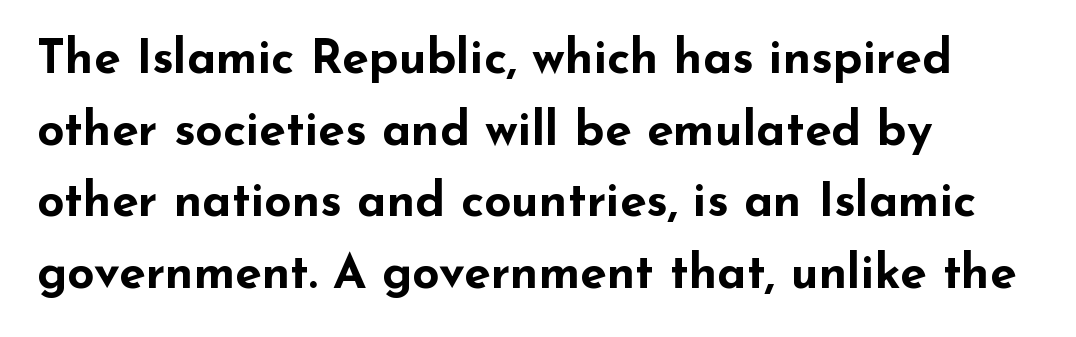
Q: Is the text bold? A: Yes.
Q: Is the text italic (slanted)? A: No, it is upright.
Q: Is the typeface a serif or a sans-serif typeface? A: Sans-serif.
Q: Is the text underlined? A: No.
Q: How is the paragraph aligned? A: Left-aligned.
Q: Is the spacing between letters normal or unusually wide? A: Normal.
Q: Is the spacing between lines tight, normal or loose? A: Normal.
Q: Width (condensed, normal, or wide)? A: Wide.
Q: Stroke contrast? A: Low.
Q: x-height? A: Small.
Q: Monospaced? A: No.
